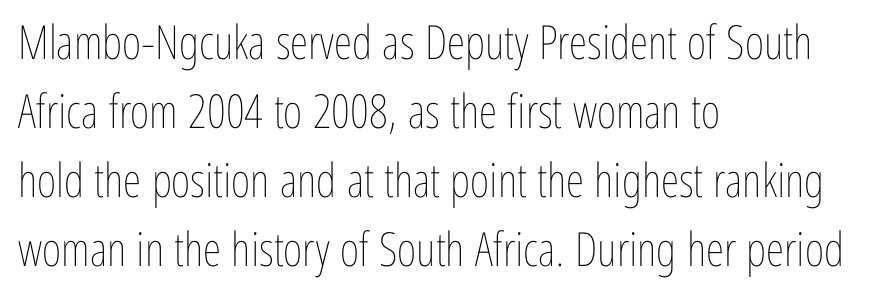
Counters stay open thanks to moderate or lighter strokes. The compositor pushed each line to the left boundary. The face used here is rendered with its standard letterfit. Line spacing here is normal. The words here are not underlined.
